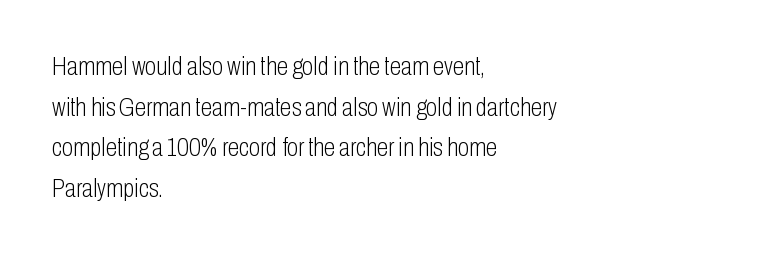
The image shows 26 px text type, upright; set left-aligned, normal line spacing (1.56x), normal letter spacing, not underlined.
